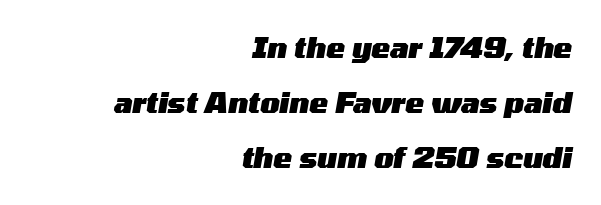
{"italic": "yes", "lean": "right", "slant_degrees": 10, "bold": "yes", "weight": "heavy", "width": "wide", "stroke_contrast": "medium", "x_height": "medium", "monospaced": "no", "underline": "no", "align": "right", "line_spacing": "loose", "line_spacing_ratio": 1.97, "letter_spacing": "normal", "letter_spacing_em": 0.0, "glyph_px": 28}
